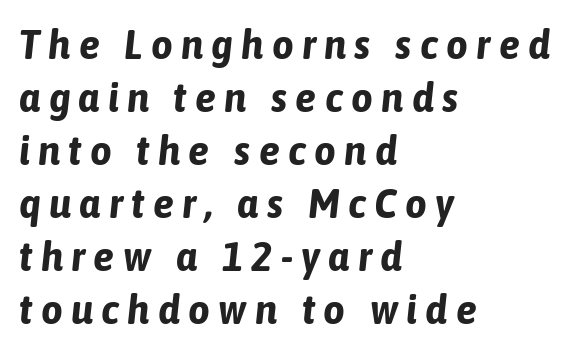
Typeset ragged right — the left edge is the straight one. Here the designer chose a conventional face with non-uniform glyph widths. Caption: expanded tracking, letters set apart. Emphasis-style slanted type is in use. Regular leading. Heavy-handed strokes throughout: this text is bold.
